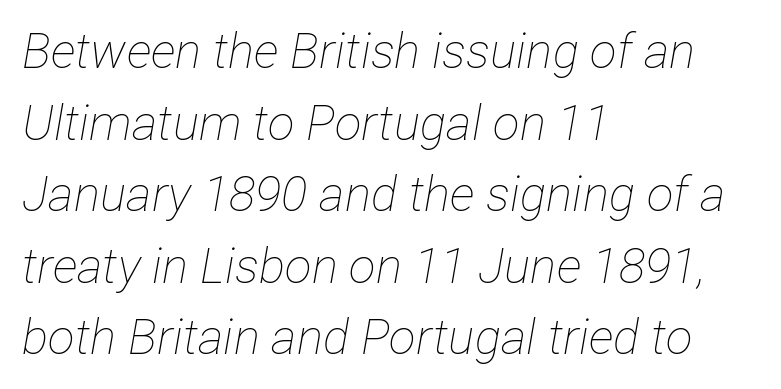
Q: Is the text bold? A: No.
Q: Is the text italic (slanted)? A: Yes, it leans right by about 12 degrees.
Q: Is the text underlined? A: No.
Q: How is the paragraph aligned? A: Left-aligned.
Q: Is the spacing between letters normal or unusually wide? A: Normal.
Q: Is the spacing between lines tight, normal or loose? A: Normal.
Q: Width (condensed, normal, or wide)? A: Condensed.
Q: Stroke contrast? A: Low.
Q: x-height? A: Medium.
Q: Monospaced? A: No.
